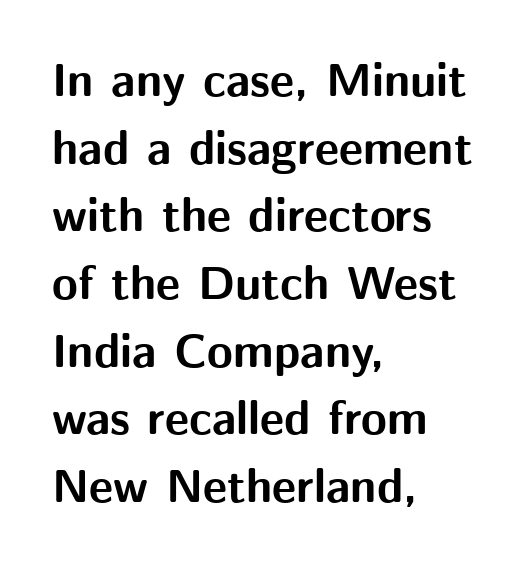
{"serif": "no", "italic": "no", "bold": "yes", "weight": "bold", "width": "normal", "stroke_contrast": "medium", "x_height": "medium", "monospaced": "no", "underline": "no", "align": "left", "line_spacing": "normal", "line_spacing_ratio": 1.44, "letter_spacing": "normal", "letter_spacing_em": 0.0, "glyph_px": 47}
